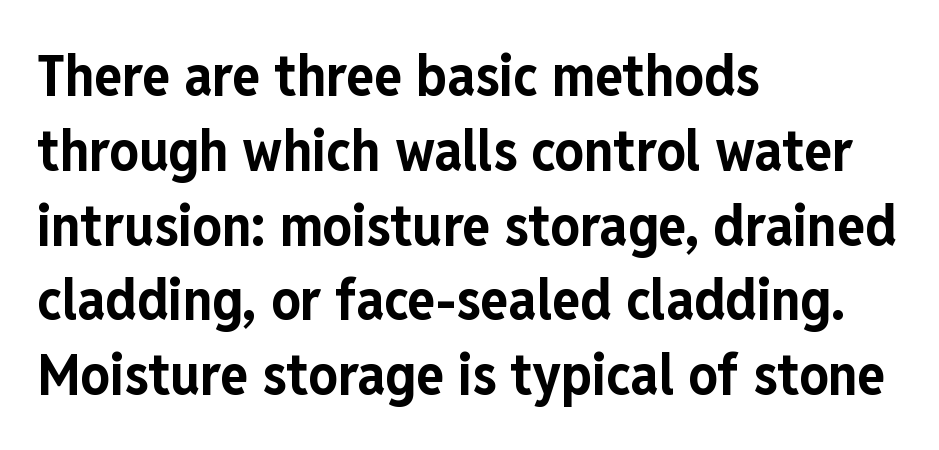
Q: Is the text bold? A: Yes.
Q: Is the text italic (slanted)? A: No, it is upright.
Q: Is the typeface a serif or a sans-serif typeface? A: Sans-serif.
Q: Is the text underlined? A: No.
Q: How is the paragraph aligned? A: Left-aligned.
Q: Is the spacing between letters normal or unusually wide? A: Normal.
Q: Is the spacing between lines tight, normal or loose? A: Normal.
Q: Width (condensed, normal, or wide)? A: Condensed.
Q: Stroke contrast? A: Low.
Q: x-height? A: Medium.
Q: Monospaced? A: No.
